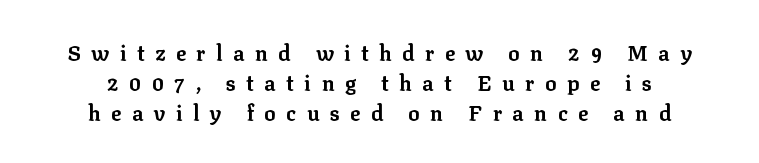
Q: Is the text bold? A: Yes.
Q: Is the text italic (slanted)? A: No, it is upright.
Q: Is the text underlined? A: No.
Q: How is the paragraph aligned? A: Centered.
Q: Is the spacing between letters normal or unusually wide? A: Unusually wide.
Q: Is the spacing between lines tight, normal or loose? A: Normal.
